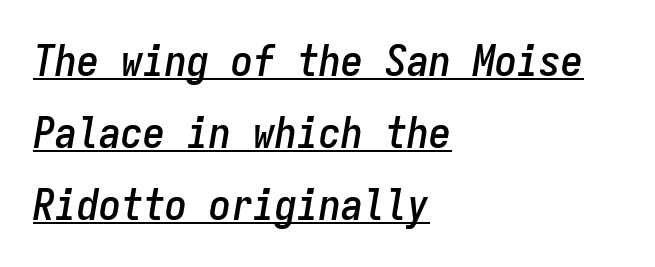
{"italic": "yes", "lean": "right", "slant_degrees": 9, "width": "condensed", "stroke_contrast": "low", "x_height": "medium", "monospaced": "yes", "underline": "yes", "align": "left", "line_spacing": "normal", "line_spacing_ratio": 1.64, "letter_spacing": "normal", "letter_spacing_em": 0.0, "glyph_px": 44}
